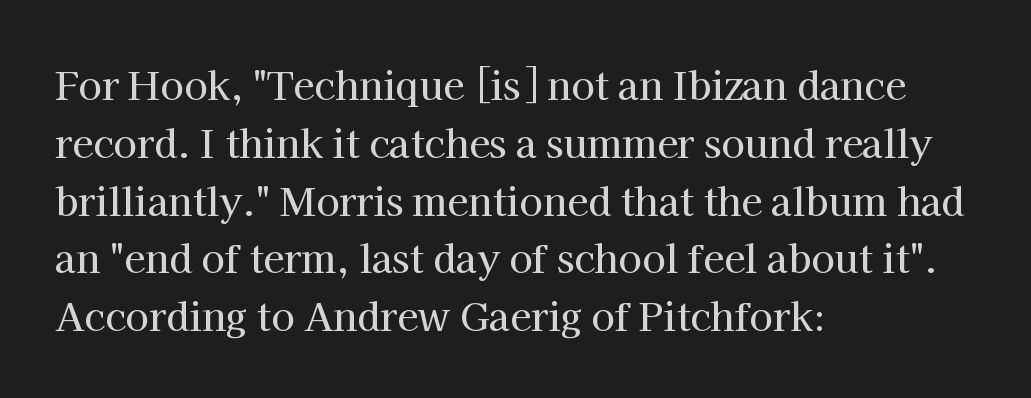
The image shows 38 px serif type, upright; set left-aligned, normal line spacing (1.52x), normal letter spacing, not underlined; high stroke contrast and a medium x-height.
